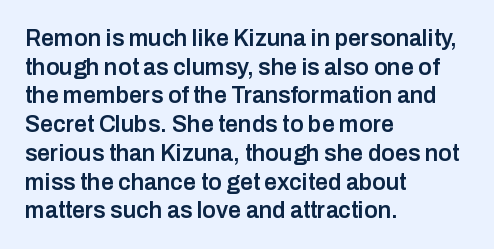
{"italic": "no", "bold": "semi", "underline": "no", "align": "left", "line_spacing": "normal", "line_spacing_ratio": 1.25, "letter_spacing": "normal", "letter_spacing_em": 0.0, "glyph_px": 23}
